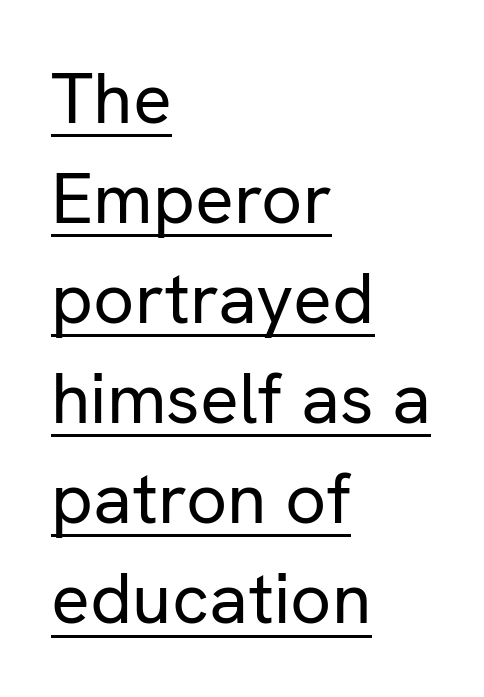
{"serif": "no", "italic": "no", "bold": "no", "weight": "regular", "width": "normal", "stroke_contrast": "low", "x_height": "medium", "monospaced": "no", "underline": "yes", "align": "left", "line_spacing": "normal", "line_spacing_ratio": 1.39, "letter_spacing": "normal", "letter_spacing_em": 0.0, "glyph_px": 72}
